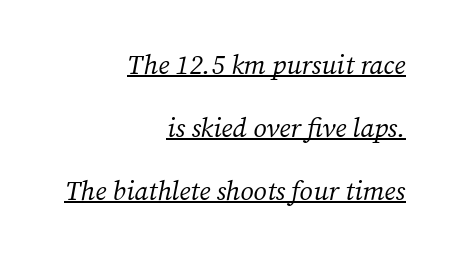
{"italic": "yes", "lean": "right", "slant_degrees": 12, "bold": "no", "underline": "yes", "align": "right", "line_spacing": "loose", "line_spacing_ratio": 2.33, "letter_spacing": "normal", "letter_spacing_em": 0.0, "glyph_px": 27}
